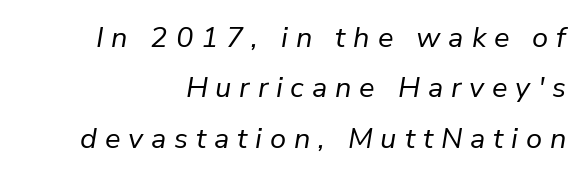
The image shows 29 px regular-weight type, italic (leaning right); set right-aligned, line spacing 1.74x, unusually wide letter spacing (+0.27 em), not underlined; low stroke contrast and a medium x-height.
